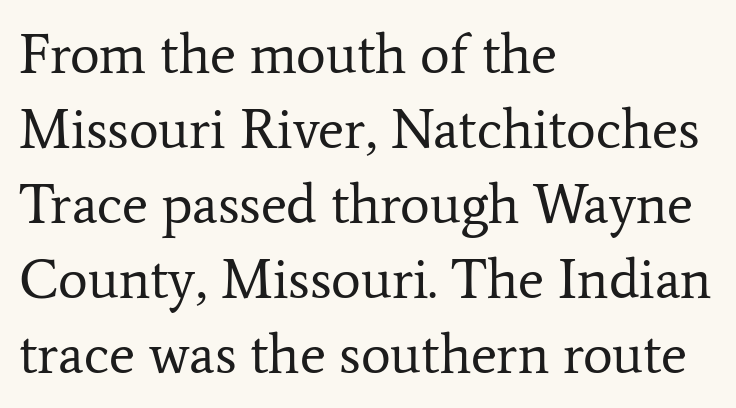
The image shows 56 px regular-weight serif type, upright; set left-aligned, normal line spacing (1.34x), normal letter spacing, not underlined; low stroke contrast and a medium x-height.
